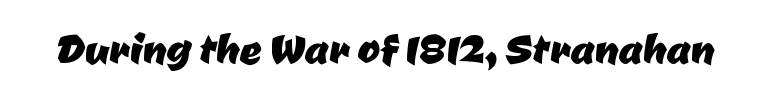
A typesetter would call this zero additional tracking. The passage shown is not underscored anywhere. This sample uses a sans-serif face. Each letter keeps its own natural width here, so spacing adapts to shape.
